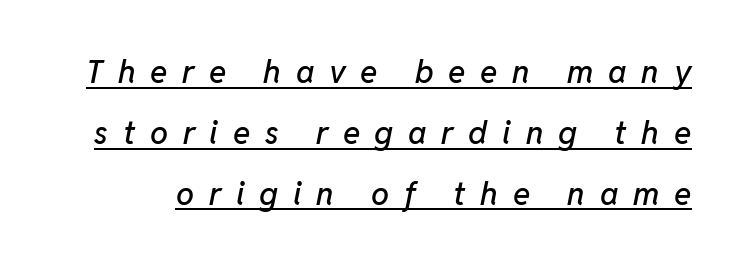
{"italic": "yes", "lean": "right", "slant_degrees": 11, "width": "normal", "stroke_contrast": "low", "x_height": "medium", "monospaced": "no", "underline": "yes", "line_spacing": "loose", "line_spacing_ratio": 1.9, "letter_spacing": "wide", "letter_spacing_em": 0.46, "glyph_px": 32}
